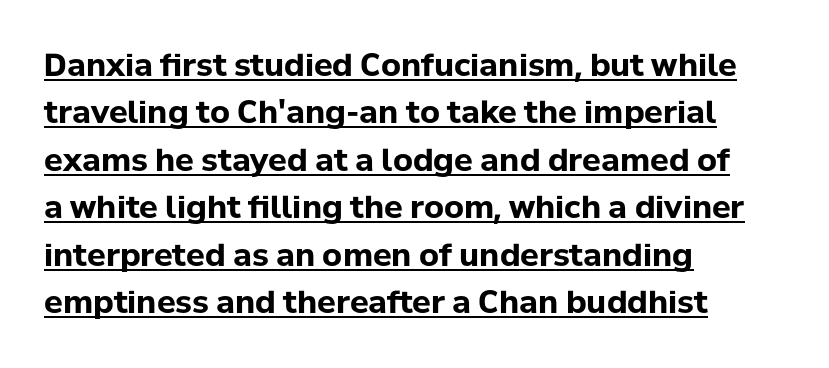
{"serif": "no", "italic": "no", "bold": "yes", "weight": "bold", "width": "normal", "stroke_contrast": "low", "x_height": "medium", "monospaced": "no", "underline": "yes", "align": "left", "line_spacing": "normal", "line_spacing_ratio": 1.53, "letter_spacing": "normal", "letter_spacing_em": 0.0, "glyph_px": 31}
